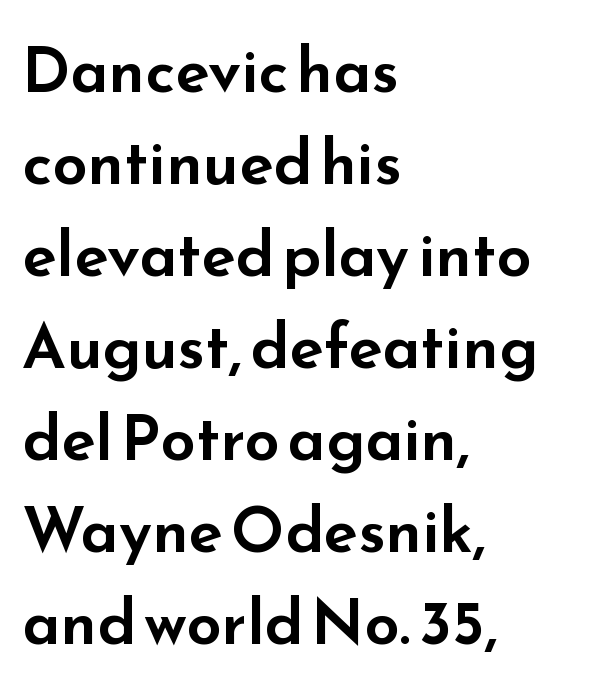
Q: Is the text italic (slanted)? A: No, it is upright.
Q: Is the typeface a serif or a sans-serif typeface? A: Sans-serif.
Q: Is the text underlined? A: No.
Q: How is the paragraph aligned? A: Left-aligned.
Q: Is the spacing between letters normal or unusually wide? A: Normal.
Q: Is the spacing between lines tight, normal or loose? A: Normal.
Q: Width (condensed, normal, or wide)? A: Wide.
Q: Stroke contrast? A: Low.
Q: x-height? A: Small.
Q: Monospaced? A: No.
